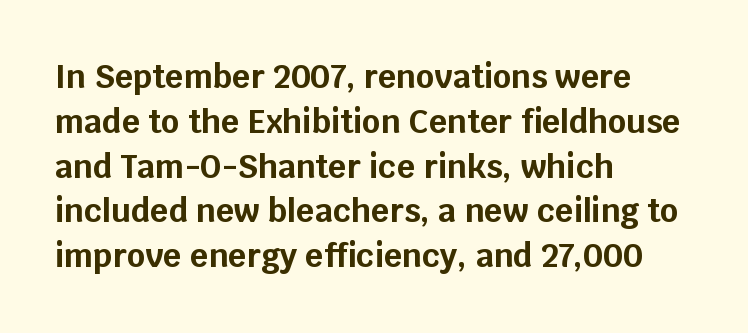
Q: Is the text bold? A: Yes.
Q: Is the text italic (slanted)? A: No, it is upright.
Q: Is the typeface a serif or a sans-serif typeface? A: Sans-serif.
Q: Is the text underlined? A: No.
Q: How is the paragraph aligned? A: Left-aligned.
Q: Is the spacing between letters normal or unusually wide? A: Normal.
Q: Is the spacing between lines tight, normal or loose? A: Normal.
Q: Width (condensed, normal, or wide)? A: Normal.
Q: Stroke contrast? A: Low.
Q: x-height? A: Large.
Q: Monospaced? A: No.
